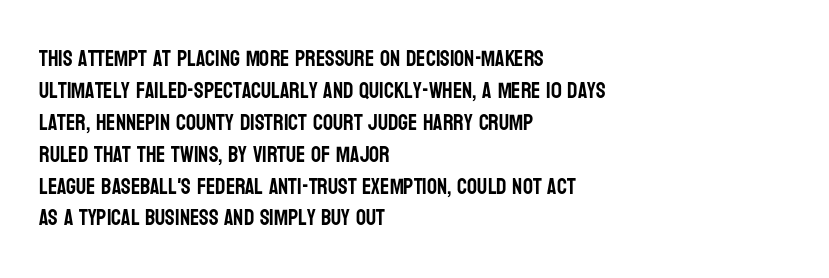
The image shows 22 px text type, upright; set left-aligned, normal line spacing (1.45x), normal letter spacing, not underlined.
